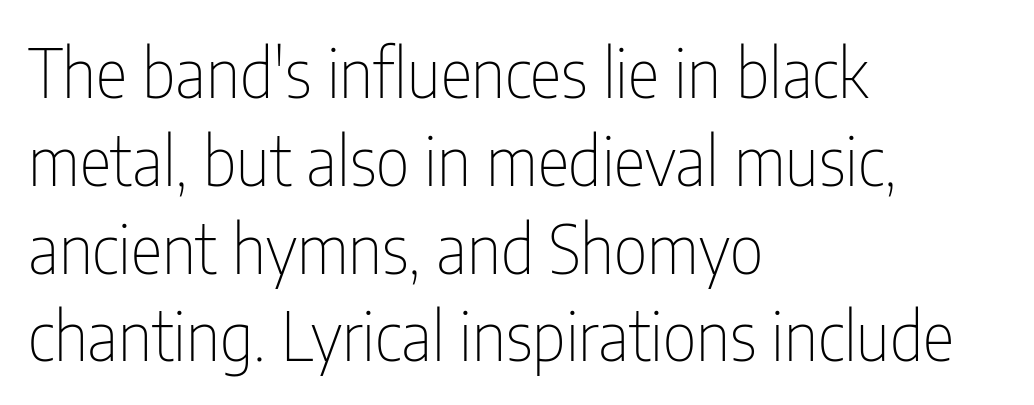
The image shows 67 px thin, condensed sans-serif type, upright; set left-aligned, normal line spacing (1.31x), normal letter spacing, not underlined; low stroke contrast and a medium x-height.
